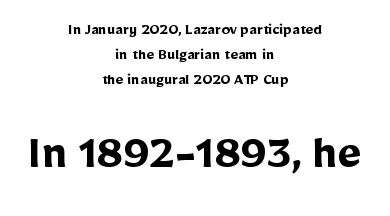
Q: Is the text bold? A: Yes.
Q: Is the text italic (slanted)? A: No, it is upright.
Q: Is the typeface a serif or a sans-serif typeface? A: Sans-serif.
Q: Is the text underlined? A: No.
Q: How is the paragraph aligned? A: Centered.
Q: Is the spacing between letters normal or unusually wide? A: Normal.
Q: Is the spacing between lines tight, normal or loose? A: Normal.
Q: Which block of text is set in a larger size, the first (top) or the second (bottom)? A: The second (bottom) one.
Q: Width (condensed, normal, or wide)? A: Normal.
Q: Stroke contrast? A: Low.
Q: x-height? A: Medium.
Q: Monospaced? A: No.
